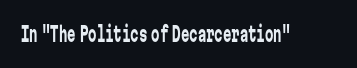
The passage shown is not underscored anywhere. The font's upright variant was chosen for this text. Stems here are at most as thick as an everyday book face. Observe the ordinary spacing: letters are neighbours, not strangers.
